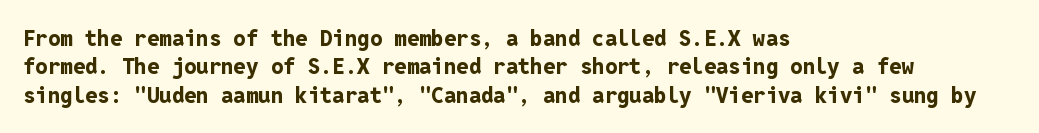
Q: Is the text bold? A: Yes.
Q: Is the text italic (slanted)? A: No, it is upright.
Q: Is the text underlined? A: No.
Q: How is the paragraph aligned? A: Left-aligned.
Q: Is the spacing between letters normal or unusually wide? A: Normal.
Q: Is the spacing between lines tight, normal or loose? A: Normal.
